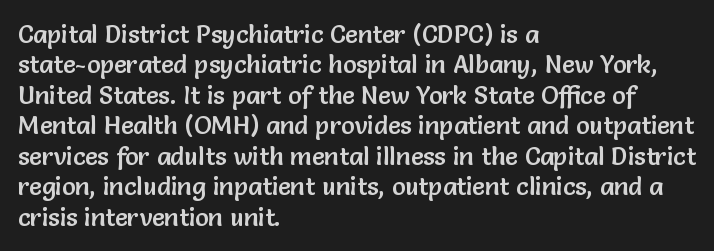
Q: Is the text italic (slanted)? A: No, it is upright.
Q: Is the text underlined? A: No.
Q: How is the paragraph aligned? A: Left-aligned.
Q: Is the spacing between letters normal or unusually wide? A: Normal.
